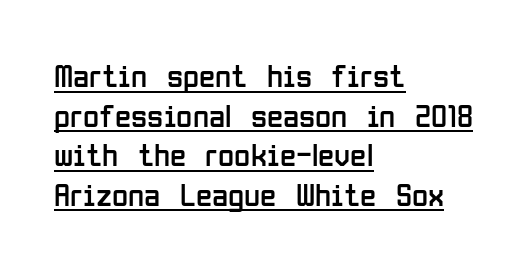
{"serif": "no", "italic": "no", "bold": "no", "weight": "regular", "width": "condensed", "stroke_contrast": "low", "x_height": "medium", "monospaced": "no", "underline": "yes", "align": "left", "line_spacing_ratio": 1.2, "letter_spacing": "normal", "letter_spacing_em": 0.0, "glyph_px": 33}
